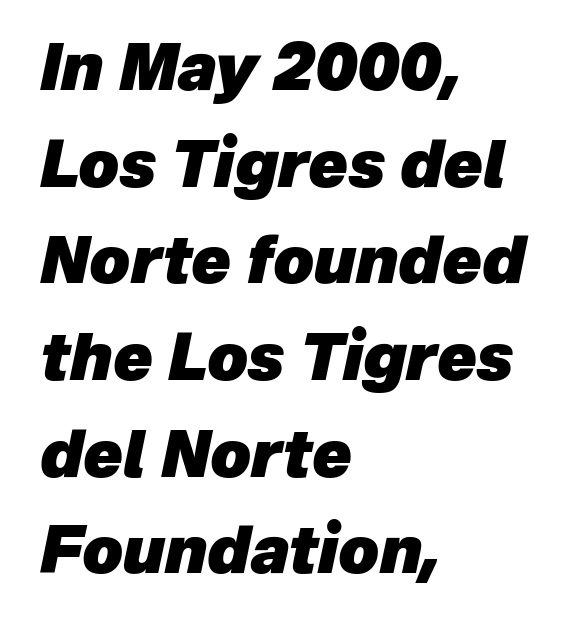
{"italic": "yes", "lean": "right", "slant_degrees": 12, "bold": "yes", "weight": "heavy", "width": "normal", "stroke_contrast": "low", "x_height": "medium", "monospaced": "no", "underline": "no", "align": "left", "line_spacing": "normal", "line_spacing_ratio": 1.51, "letter_spacing": "normal", "letter_spacing_em": 0.0, "glyph_px": 64}
